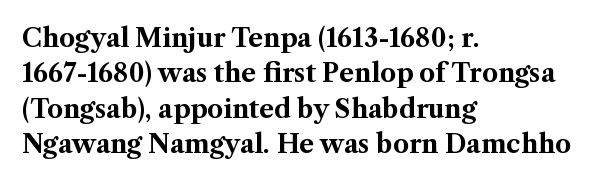
Q: Is the text bold? A: Yes.
Q: Is the text italic (slanted)? A: No, it is upright.
Q: Is the text underlined? A: No.
Q: How is the paragraph aligned? A: Left-aligned.
Q: Is the spacing between letters normal or unusually wide? A: Normal.
Q: Is the spacing between lines tight, normal or loose? A: Normal.
